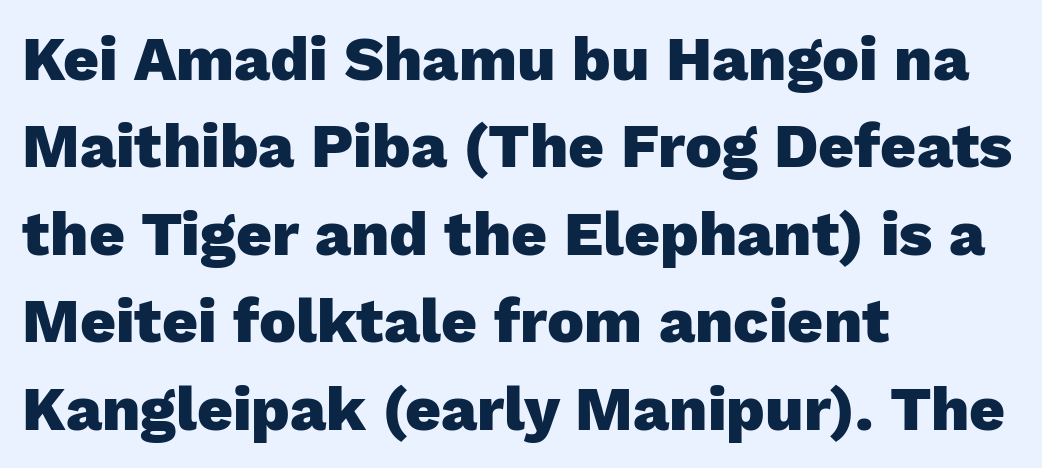
{"serif": "no", "italic": "no", "bold": "yes", "weight": "heavy", "width": "normal", "stroke_contrast": "low", "x_height": "medium", "monospaced": "no", "underline": "no", "align": "left", "line_spacing": "normal", "line_spacing_ratio": 1.41, "letter_spacing": "normal", "letter_spacing_em": 0.0, "glyph_px": 62}
